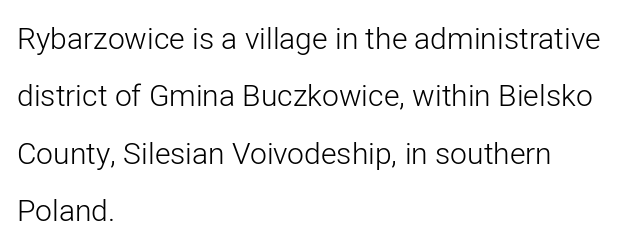
The image shows 30 px light sans-serif type, upright; set left-aligned, loose line spacing (1.91x), normal letter spacing, not underlined; low stroke contrast and a medium x-height.
